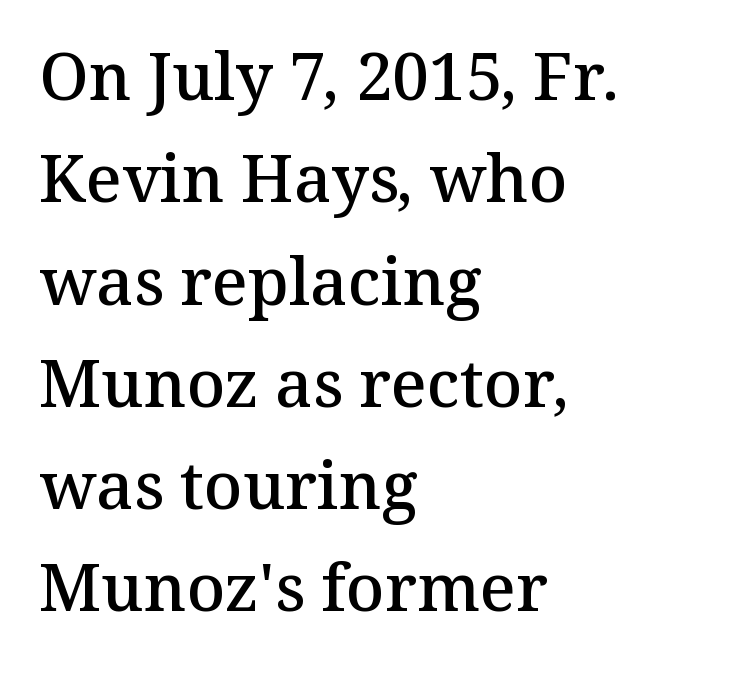
Clear beneath every line of the passage. The rendering uses natural spacing where letterforms have individual widths. Old-style or modern, the face here clearly has serifs. Compared with a centered layout, this one pins lines to the left instead. Characters remain perfectly vertical along every line. The space between consecutive lines is moderate.
